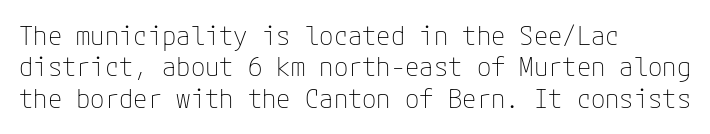
{"italic": "no", "bold": "no", "underline": "no", "align": "left", "line_spacing_ratio": 1.21, "letter_spacing": "normal", "letter_spacing_em": 0.0, "glyph_px": 26}
